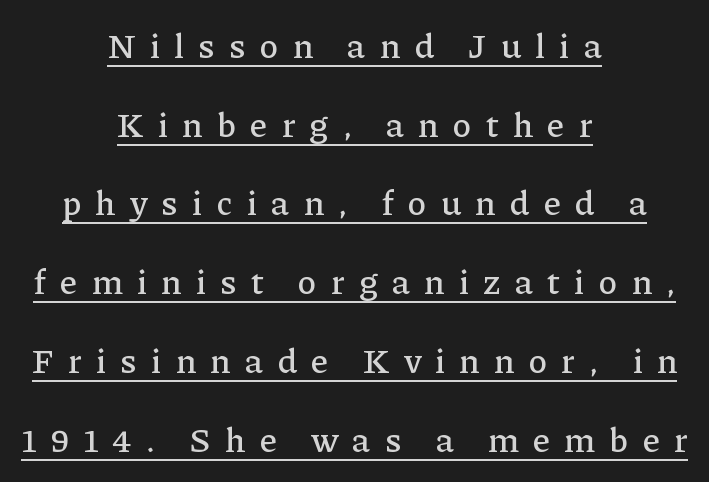
Q: Is the text italic (slanted)? A: No, it is upright.
Q: Is the typeface a serif or a sans-serif typeface? A: Serif.
Q: Is the text underlined? A: Yes.
Q: How is the paragraph aligned? A: Centered.
Q: Is the spacing between letters normal or unusually wide? A: Unusually wide.
Q: Is the spacing between lines tight, normal or loose? A: Loose.
Q: Width (condensed, normal, or wide)? A: Normal.
Q: Stroke contrast? A: Low.
Q: x-height? A: Medium.
Q: Monospaced? A: No.
